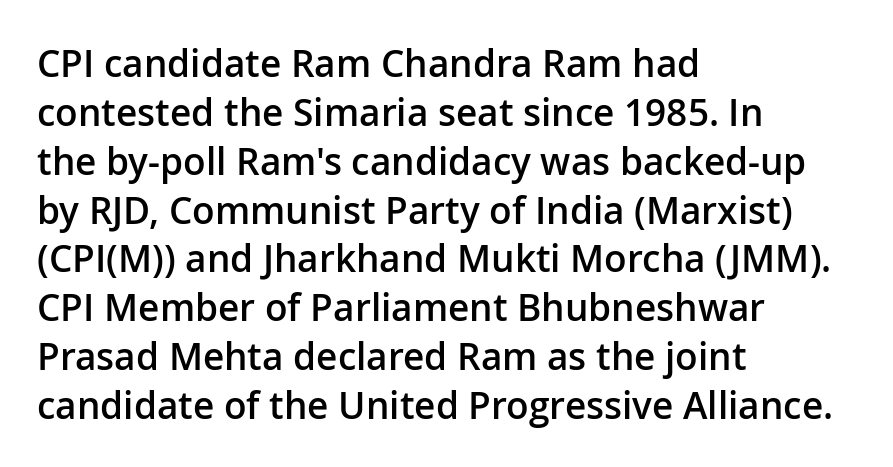
{"serif": "no", "italic": "no", "bold": "semi", "weight": "semibold", "width": "normal", "stroke_contrast": "low", "x_height": "medium", "monospaced": "no", "underline": "no", "align": "left", "line_spacing": "normal", "line_spacing_ratio": 1.32, "letter_spacing": "normal", "letter_spacing_em": 0.0, "glyph_px": 37}
